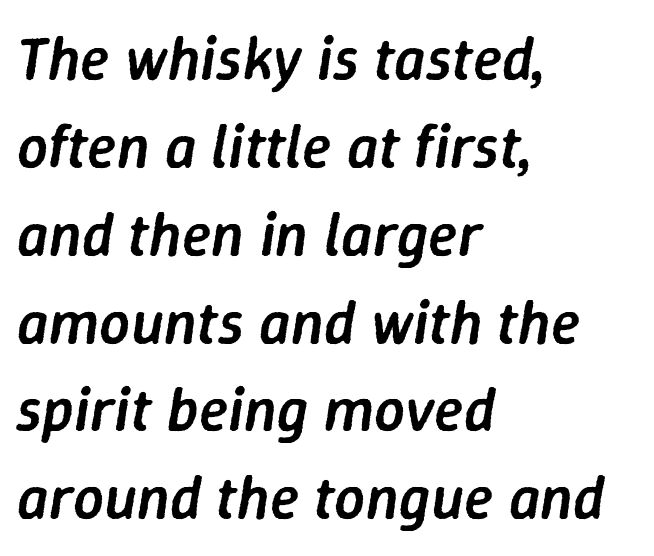
{"italic": "yes", "lean": "right", "slant_degrees": 9, "bold": "semi", "weight": "semibold", "width": "normal", "stroke_contrast": "low", "x_height": "medium", "monospaced": "no", "underline": "no", "align": "left", "line_spacing": "normal", "line_spacing_ratio": 1.44, "letter_spacing": "normal", "letter_spacing_em": 0.0, "glyph_px": 61}
